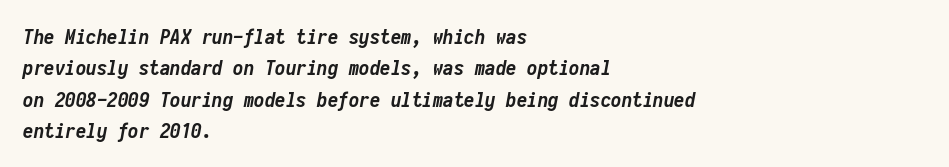
{"italic": "yes", "lean": "right", "slant_degrees": 10, "bold": "yes", "underline": "no", "align": "left", "line_spacing": "normal", "line_spacing_ratio": 1.49, "letter_spacing": "normal", "letter_spacing_em": 0.0, "glyph_px": 21}
